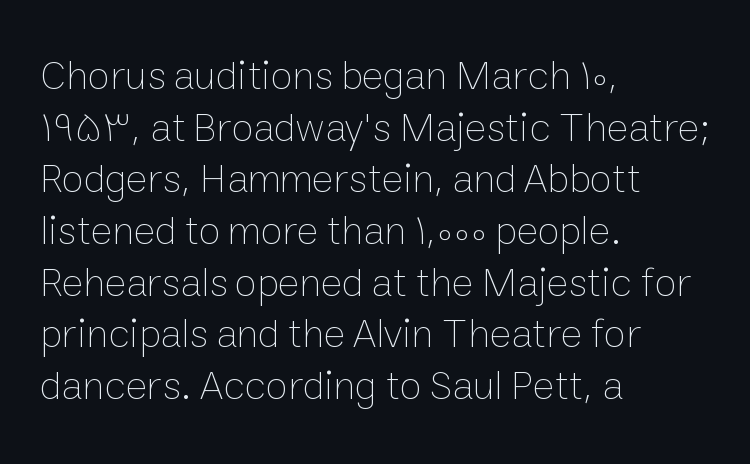
Q: Is the text bold? A: No.
Q: Is the text italic (slanted)? A: No, it is upright.
Q: Is the text underlined? A: No.
Q: How is the paragraph aligned? A: Left-aligned.
Q: Is the spacing between letters normal or unusually wide? A: Normal.
Q: Is the spacing between lines tight, normal or loose? A: Normal.
Q: Width (condensed, normal, or wide)? A: Normal.
Q: Stroke contrast? A: Low.
Q: x-height? A: Medium.
Q: Monospaced? A: No.
